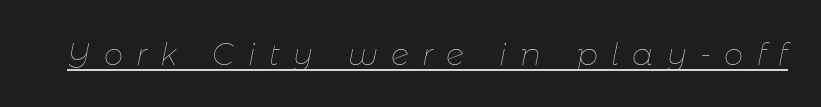
{"italic": "yes", "lean": "right", "slant_degrees": 11, "bold": "no", "weight": "thin", "width": "normal", "stroke_contrast": "low", "x_height": "medium", "monospaced": "no", "underline": "yes", "letter_spacing": "wide", "letter_spacing_em": 0.43, "glyph_px": 31}
